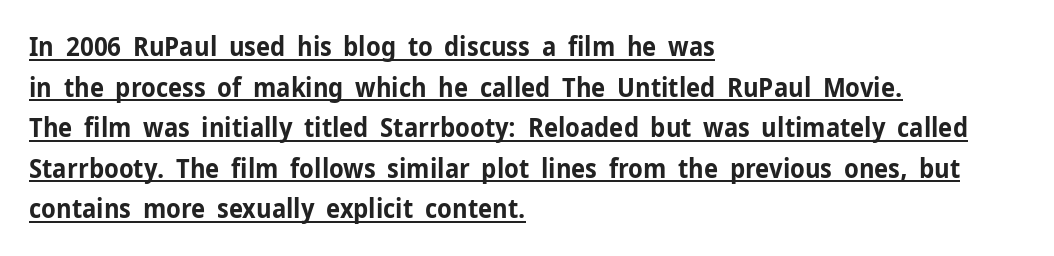
{"italic": "no", "bold": "yes", "underline": "yes", "align": "left", "line_spacing": "normal", "line_spacing_ratio": 1.56, "letter_spacing": "normal", "letter_spacing_em": 0.0, "glyph_px": 26}
